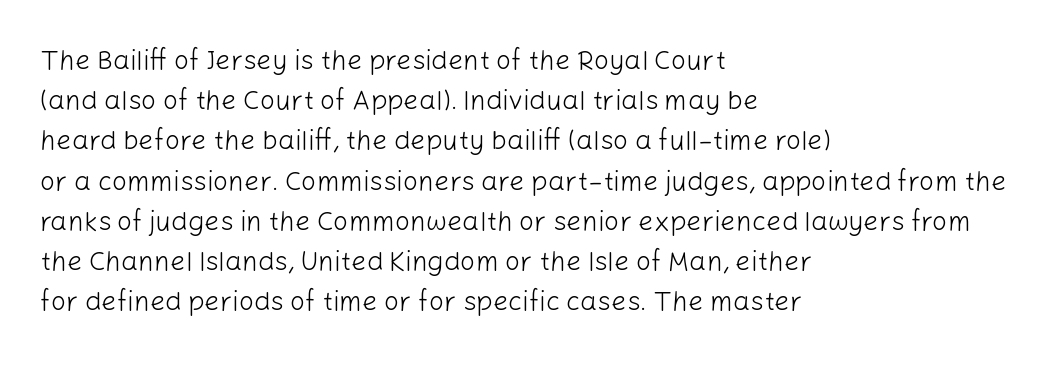
Q: Is the text bold? A: No.
Q: Is the text italic (slanted)? A: No, it is upright.
Q: Is the text underlined? A: No.
Q: How is the paragraph aligned? A: Left-aligned.
Q: Is the spacing between letters normal or unusually wide? A: Normal.
Q: Is the spacing between lines tight, normal or loose? A: Normal.
